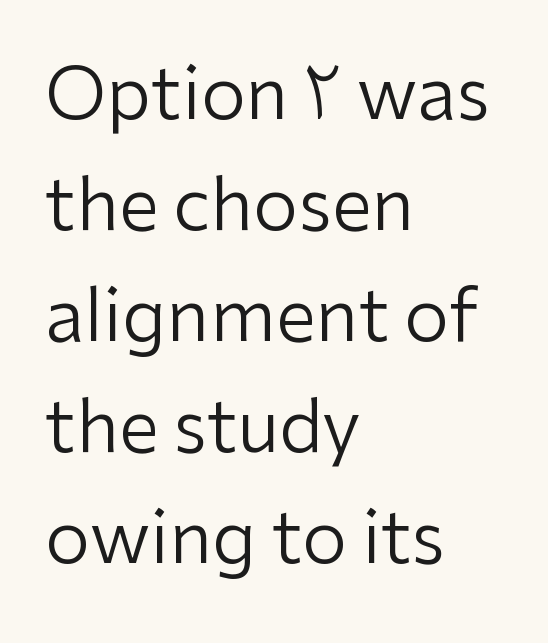
Q: Is the text bold? A: No.
Q: Is the text italic (slanted)? A: No, it is upright.
Q: Is the typeface a serif or a sans-serif typeface? A: Sans-serif.
Q: Is the text underlined? A: No.
Q: How is the paragraph aligned? A: Left-aligned.
Q: Is the spacing between letters normal or unusually wide? A: Normal.
Q: Is the spacing between lines tight, normal or loose? A: Normal.
Q: Width (condensed, normal, or wide)? A: Normal.
Q: Stroke contrast? A: Low.
Q: x-height? A: Medium.
Q: Monospaced? A: No.
